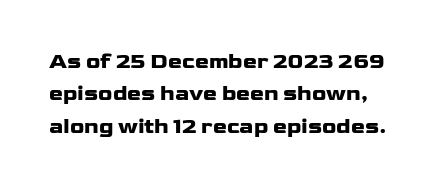
{"italic": "no", "bold": "yes", "underline": "no", "line_spacing": "normal", "line_spacing_ratio": 1.54, "letter_spacing": "normal", "letter_spacing_em": 0.0, "glyph_px": 21}
